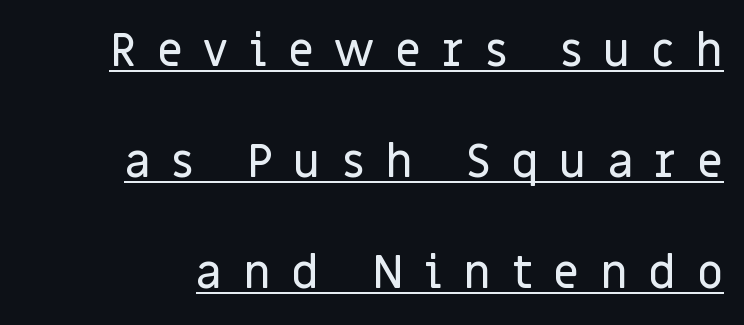
Leading is clearly above the norm, producing a sparse column. The letters carry no serifs — their stems end cleanly without finishing strokes. The letters advance in unequal steps, a hallmark of proportional type. The axis of the letterforms is exactly vertical. The tracking reads as deliberately expanded to a designer's eye.
